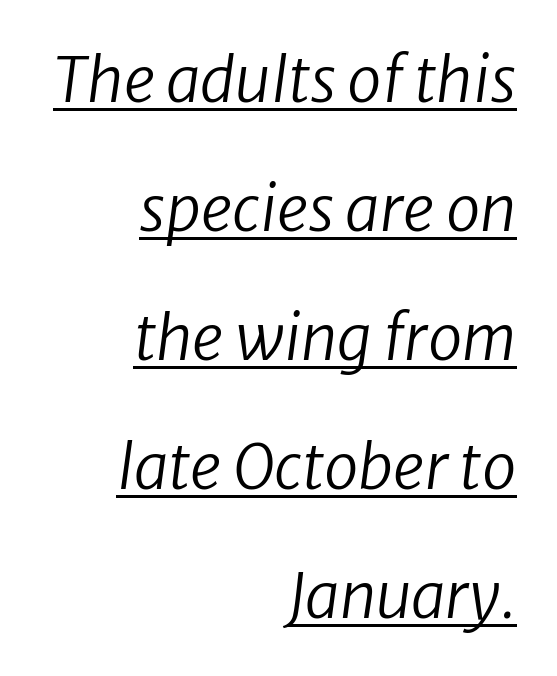
Q: Is the text bold? A: No.
Q: Is the text italic (slanted)? A: Yes, it leans right by about 8 degrees.
Q: Is the text underlined? A: Yes.
Q: How is the paragraph aligned? A: Right-aligned.
Q: Is the spacing between letters normal or unusually wide? A: Normal.
Q: Is the spacing between lines tight, normal or loose? A: Loose.
Q: Width (condensed, normal, or wide)? A: Normal.
Q: Stroke contrast? A: Low.
Q: x-height? A: Medium.
Q: Monospaced? A: No.
